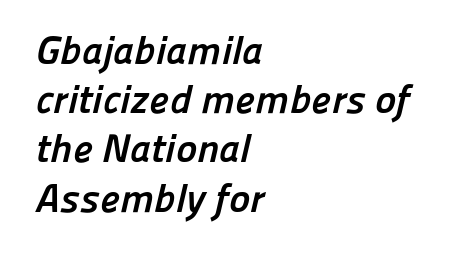
{"serif": "no", "bold": "yes", "weight": "semibold", "width": "normal", "stroke_contrast": "low", "x_height": "medium", "monospaced": "no", "underline": "no", "align": "left", "line_spacing_ratio": 1.23, "letter_spacing": "normal", "letter_spacing_em": 0.0, "glyph_px": 40}
